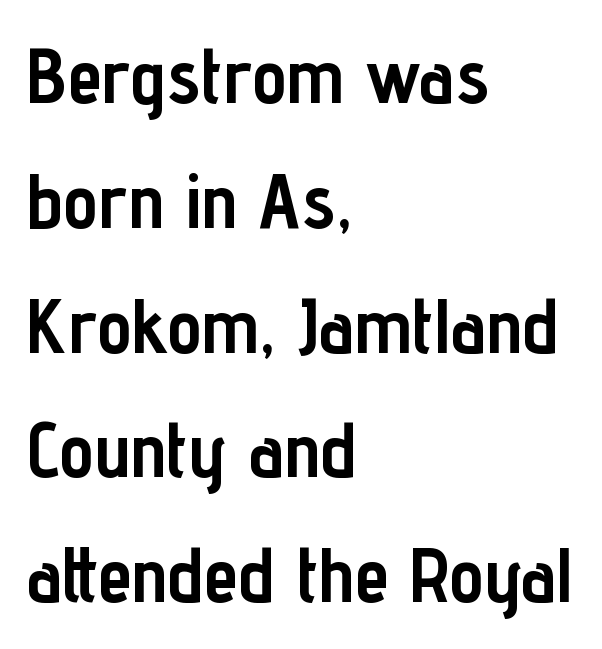
The image shows 78 px semibold, condensed sans-serif type, upright; set left-aligned, normal line spacing (1.6x), normal letter spacing, not underlined; low stroke contrast and a medium x-height.
